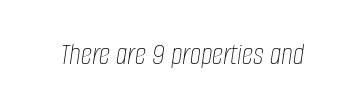
{"italic": "yes", "lean": "right", "slant_degrees": 8, "bold": "no", "weight": "thin", "width": "condensed", "stroke_contrast": "low", "x_height": "large", "monospaced": "no", "underline": "no", "letter_spacing": "normal", "letter_spacing_em": 0.0, "glyph_px": 32}
